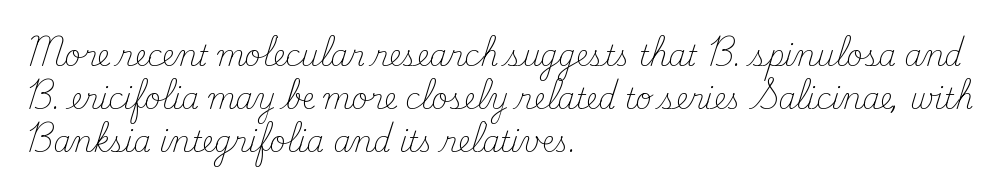
{"serif": "yes", "bold": "no", "weight": "light", "width": "normal", "stroke_contrast": "medium", "x_height": "small", "monospaced": "no", "underline": "no", "align": "left", "line_spacing": "normal", "line_spacing_ratio": 1.53, "letter_spacing": "normal", "letter_spacing_em": 0.0, "glyph_px": 28}
